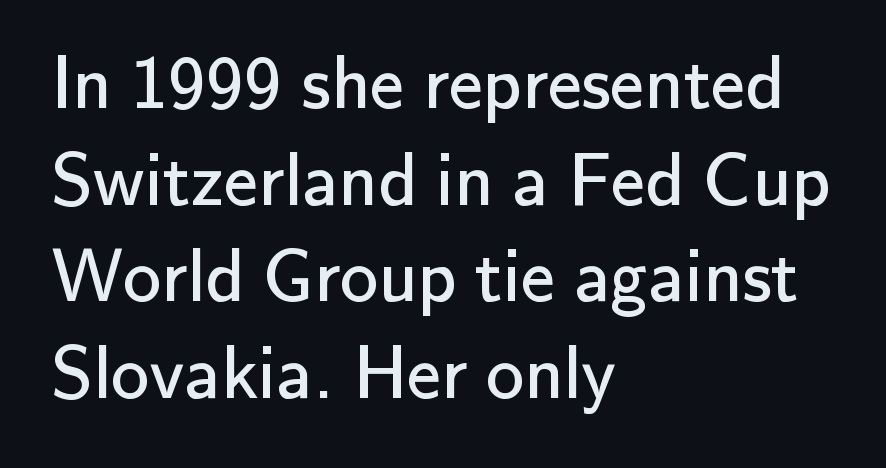
{"serif": "no", "italic": "no", "bold": "no", "weight": "regular", "width": "normal", "stroke_contrast": "low", "x_height": "small", "monospaced": "no", "underline": "no", "align": "left", "line_spacing": "normal", "line_spacing_ratio": 1.27, "letter_spacing": "normal", "letter_spacing_em": 0.0, "glyph_px": 76}
